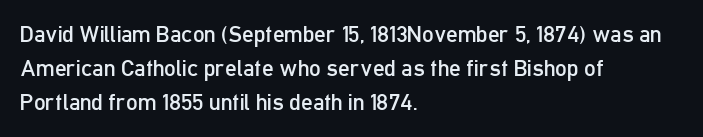
{"italic": "no", "bold": "no", "underline": "no", "align": "left", "line_spacing": "normal", "line_spacing_ratio": 1.48, "letter_spacing": "normal", "letter_spacing_em": 0.0, "glyph_px": 23}
